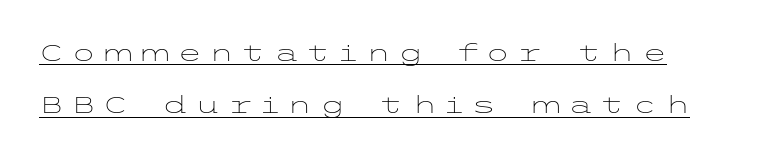
{"italic": "no", "bold": "no", "underline": "yes", "align": "left", "line_spacing": "loose", "line_spacing_ratio": 2.28, "letter_spacing": "wide", "letter_spacing_em": 0.3, "glyph_px": 23}
